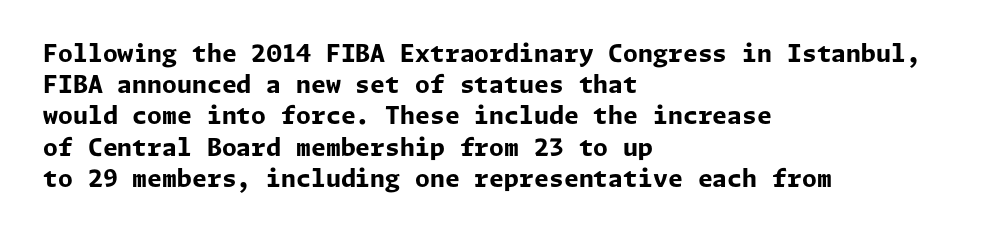
Q: Is the text bold? A: Yes.
Q: Is the text italic (slanted)? A: No, it is upright.
Q: Is the text underlined? A: No.
Q: How is the paragraph aligned? A: Left-aligned.
Q: Is the spacing between letters normal or unusually wide? A: Normal.
Q: Is the spacing between lines tight, normal or loose? A: Normal.
